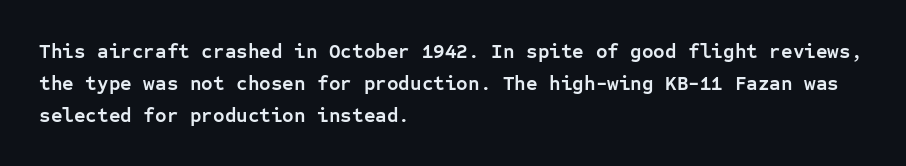
Upright lettering throughout. The foot of each line stays bare and open. Line spacing here is normal. The letters sit at their default tracking, neither squeezed nor spread. The setting favours the left margin, as ordinary paragraphs usually do. These words are printed bold, with thick strokes throughout.
